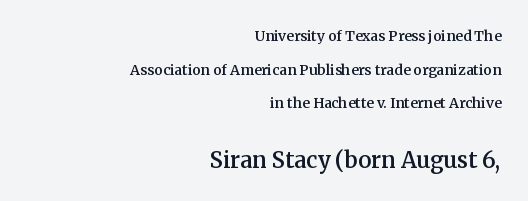
This rendering leaves character spacing at its baseline value. How heavy is the stroke? Medium-heavy — a semibold, shy of bold. Visually the block forms a straight wall on the right and a jagged coastline on the left. Rows of type keep a wide berth in the vertical direction. Clear beneath every line of the passage.
